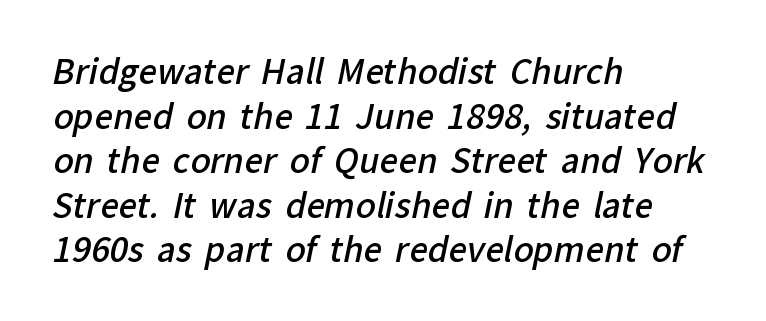
This sample keeps an unexceptional amount of space between lines. Nothing unusual about the tracking: characters are spaced as the font intends. Typesetter's note: demi weight, one step under bold. These lines are set flush left with a ragged right edge. The space directly below the letters is spotless.
